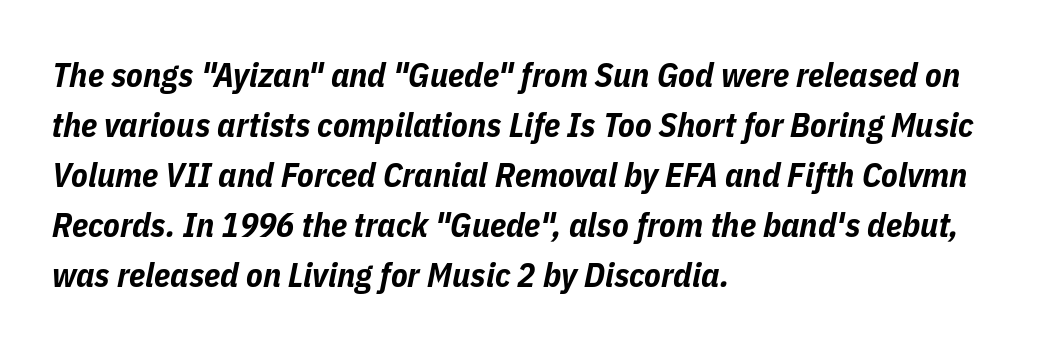
The image shows 34 px bold, condensed type, italic (leaning right); set left-aligned, normal line spacing (1.47x), normal letter spacing, not underlined; low stroke contrast and a medium x-height.
